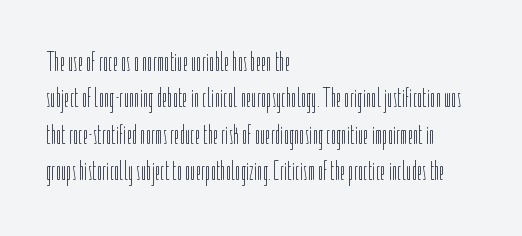
{"italic": "no", "bold": "no", "underline": "no", "align": "left", "line_spacing": "normal", "line_spacing_ratio": 1.35, "letter_spacing": "normal", "letter_spacing_em": 0.0, "glyph_px": 27}
